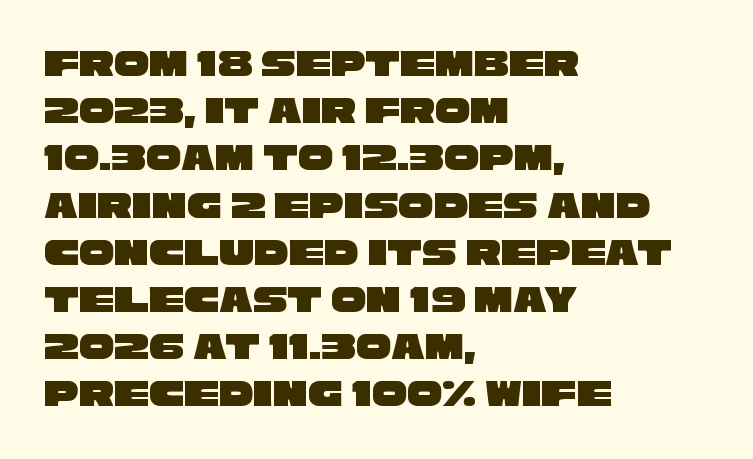
Does the type have serifs? No, each stem ends abruptly. Glance below the letters and you will spot only blank space. Do the characters align in a grid? No, the font is proportional. In terms of letterspacing, this is plain default setting. This sample is left-justified, so line endings fall wherever the words run out.
